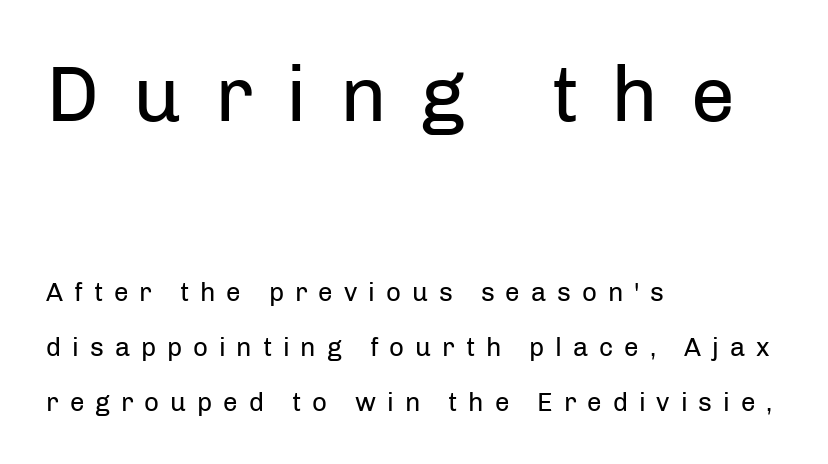
The image shows 79 px regular-weight sans-serif type, upright; set left-aligned, loose line spacing (2.11x), unusually wide letter spacing (+0.42 em), not underlined; the first (top) block is 3.04x larger; low stroke contrast and a medium x-height.
